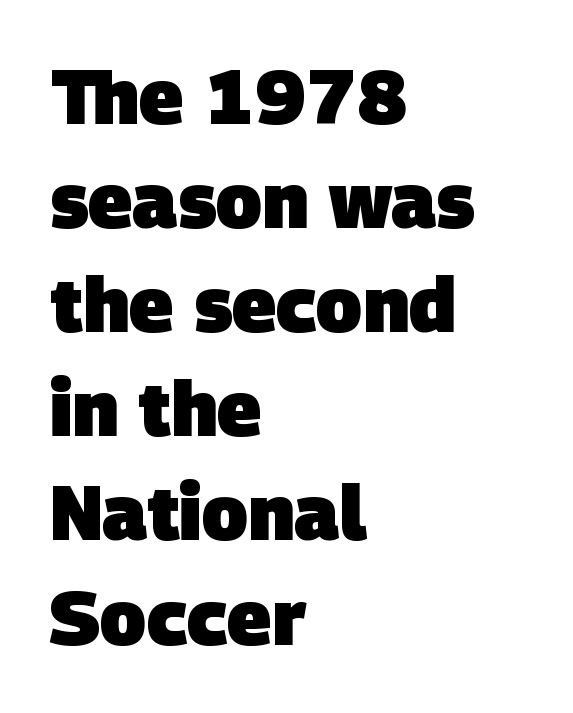
Q: Is the text bold? A: Yes.
Q: Is the typeface a serif or a sans-serif typeface? A: Sans-serif.
Q: Is the text underlined? A: No.
Q: How is the paragraph aligned? A: Left-aligned.
Q: Is the spacing between letters normal or unusually wide? A: Normal.
Q: Is the spacing between lines tight, normal or loose? A: Normal.
Q: Width (condensed, normal, or wide)? A: Normal.
Q: Stroke contrast? A: Low.
Q: x-height? A: Large.
Q: Monospaced? A: No.
